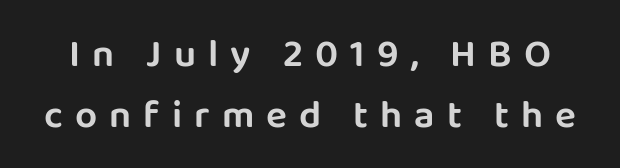
A clean baseline with only descenders dipping below it. Note the varied advance widths — an 'i' is clearly narrower than an 'm'. Students, note that the glyphs here are deliberately spaced far apart. Unlike italic type, these characters show no tilt at all.
